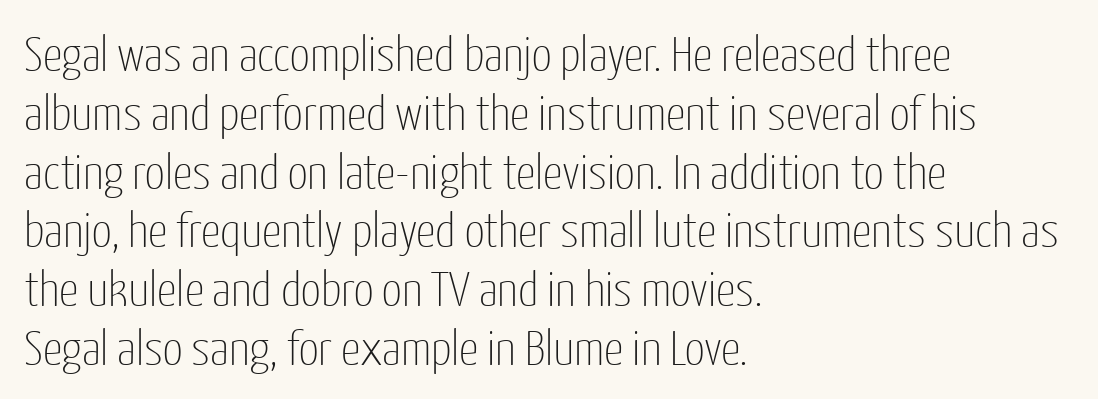
{"serif": "no", "italic": "no", "bold": "no", "weight": "thin", "width": "condensed", "stroke_contrast": "low", "x_height": "medium", "monospaced": "no", "underline": "no", "align": "left", "line_spacing_ratio": 1.2, "letter_spacing": "normal", "letter_spacing_em": 0.0, "glyph_px": 49}
